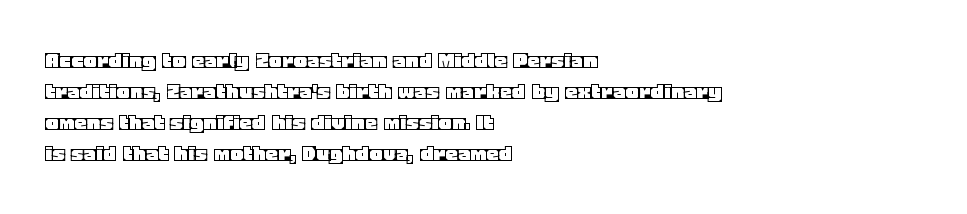
Q: Is the text italic (slanted)? A: No, it is upright.
Q: Is the text underlined? A: No.
Q: How is the paragraph aligned? A: Left-aligned.
Q: Is the spacing between letters normal or unusually wide? A: Normal.
